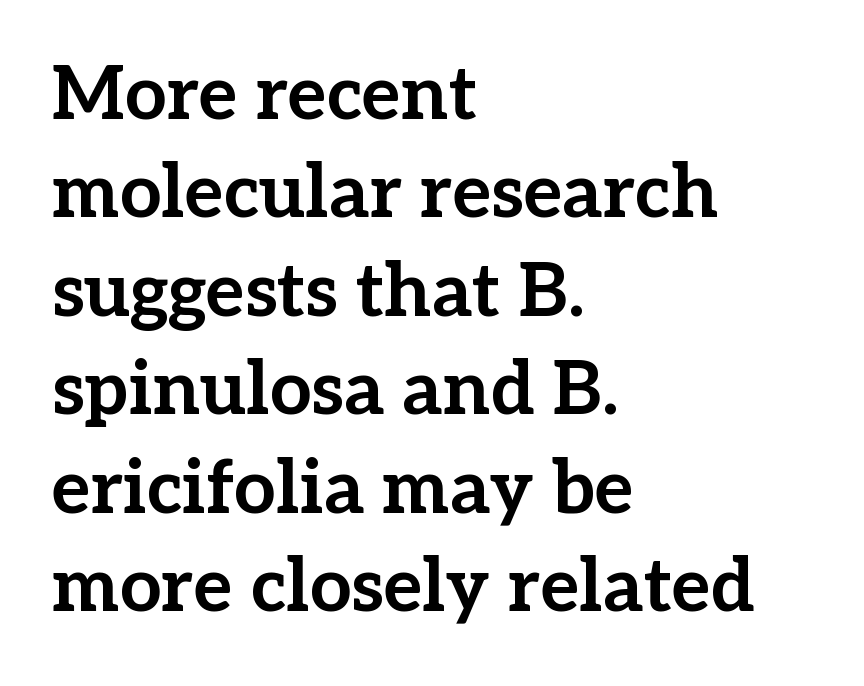
The paragraph has a hard left edge and a soft right edge. Rendered with straight, roman letterforms. These lines are rendered in a variable-pitch font. Each word holds together tightly as a unit, with standard inter-letter gaps.
